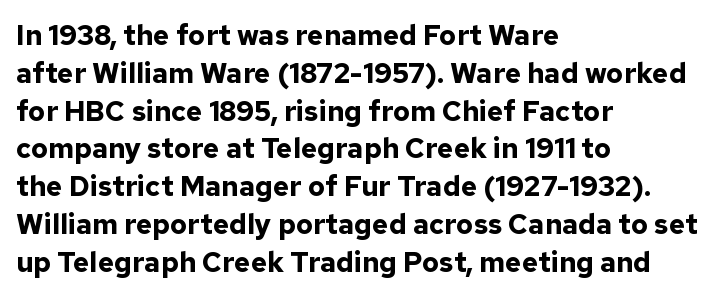
{"serif": "no", "italic": "no", "bold": "yes", "weight": "bold", "width": "normal", "stroke_contrast": "low", "x_height": "medium", "monospaced": "no", "underline": "no", "align": "left", "line_spacing": "normal", "line_spacing_ratio": 1.35, "letter_spacing": "normal", "letter_spacing_em": 0.0, "glyph_px": 28}
